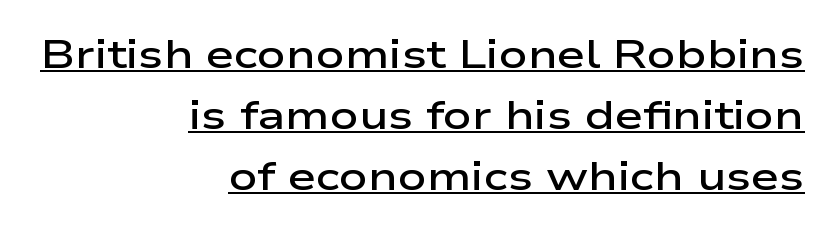
{"serif": "no", "italic": "no", "bold": "semi", "weight": "semibold", "width": "wide", "stroke_contrast": "low", "x_height": "medium", "monospaced": "no", "underline": "yes", "align": "right", "line_spacing": "normal", "line_spacing_ratio": 1.52, "letter_spacing": "normal", "letter_spacing_em": 0.0, "glyph_px": 40}
